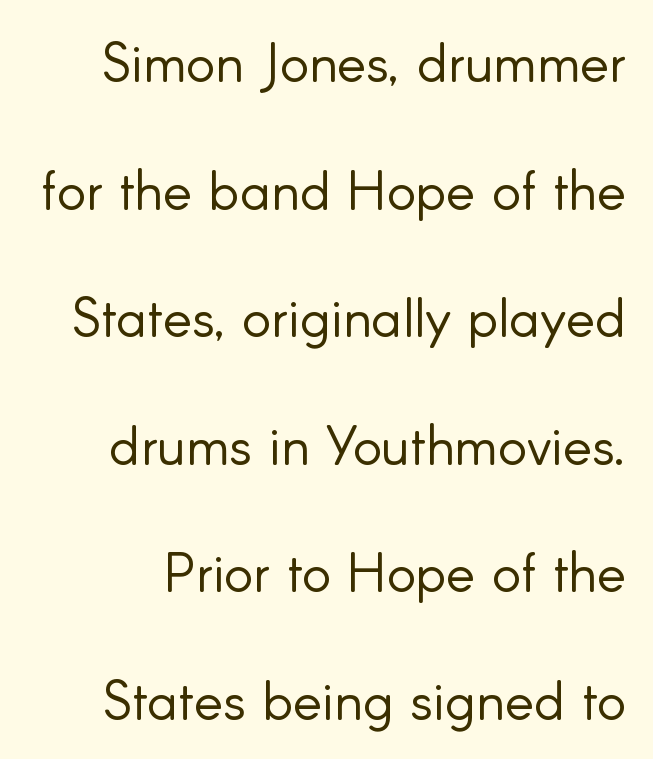
The image shows 55 px light sans-serif type, upright; set loose line spacing (2.32x), normal letter spacing, not underlined; low stroke contrast and a small x-height.
